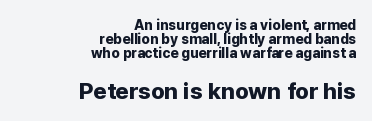
{"italic": "no", "bold": "yes", "underline": "no", "align": "right", "line_spacing": "tight", "line_spacing_ratio": 1.01, "letter_spacing": "normal", "letter_spacing_em": 0.0, "larger_block": "second", "size_ratio": 1.64, "glyph_px": 23}
